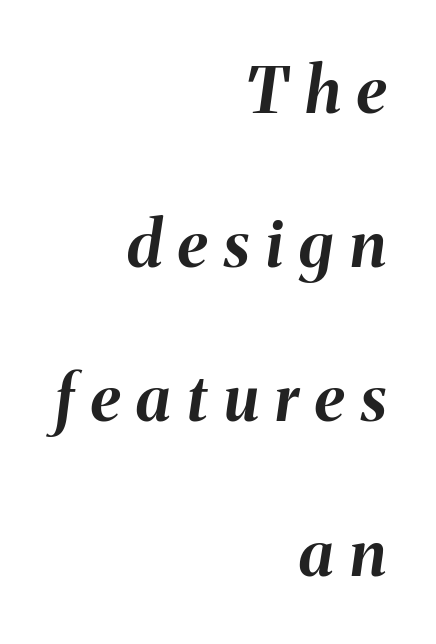
{"italic": "yes", "lean": "right", "slant_degrees": 8, "bold": "yes", "weight": "bold", "width": "normal", "stroke_contrast": "medium", "x_height": "medium", "monospaced": "no", "underline": "no", "align": "right", "line_spacing": "loose", "line_spacing_ratio": 2.41, "letter_spacing": "wide", "letter_spacing_em": 0.26, "glyph_px": 64}
